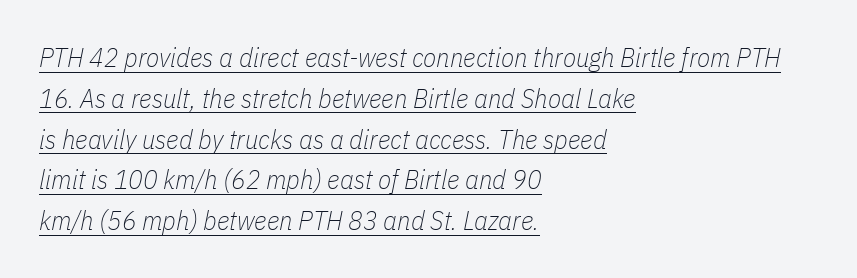
{"italic": "yes", "lean": "right", "slant_degrees": 11, "bold": "no", "underline": "yes", "align": "left", "line_spacing": "normal", "line_spacing_ratio": 1.51, "letter_spacing": "normal", "letter_spacing_em": 0.0, "glyph_px": 27}
